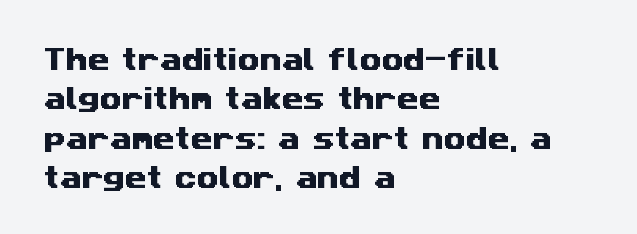
The image shows 25 px text type; set left-aligned, normal line spacing (1.58x), normal letter spacing, not underlined.
